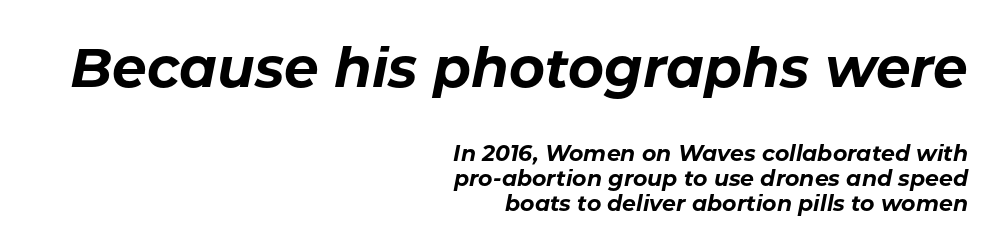
{"italic": "yes", "lean": "right", "slant_degrees": 11, "bold": "yes", "weight": "bold", "width": "normal", "stroke_contrast": "low", "x_height": "medium", "monospaced": "no", "underline": "no", "align": "right", "line_spacing": "tight", "line_spacing_ratio": 1.13, "letter_spacing": "normal", "letter_spacing_em": 0.0, "larger_block": "first", "size_ratio": 2.5, "glyph_px": 55}
